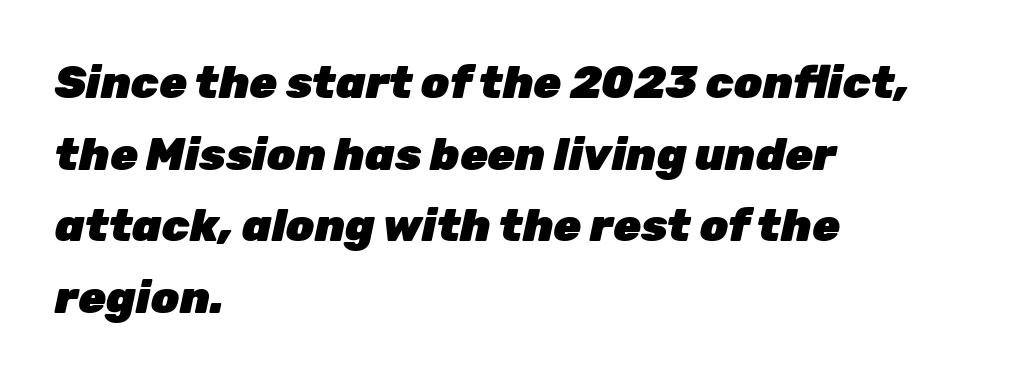
{"italic": "yes", "lean": "right", "slant_degrees": 12, "bold": "yes", "weight": "heavy", "width": "normal", "stroke_contrast": "low", "x_height": "medium", "monospaced": "no", "underline": "no", "align": "left", "line_spacing": "normal", "line_spacing_ratio": 1.59, "letter_spacing": "normal", "letter_spacing_em": 0.0, "glyph_px": 45}
